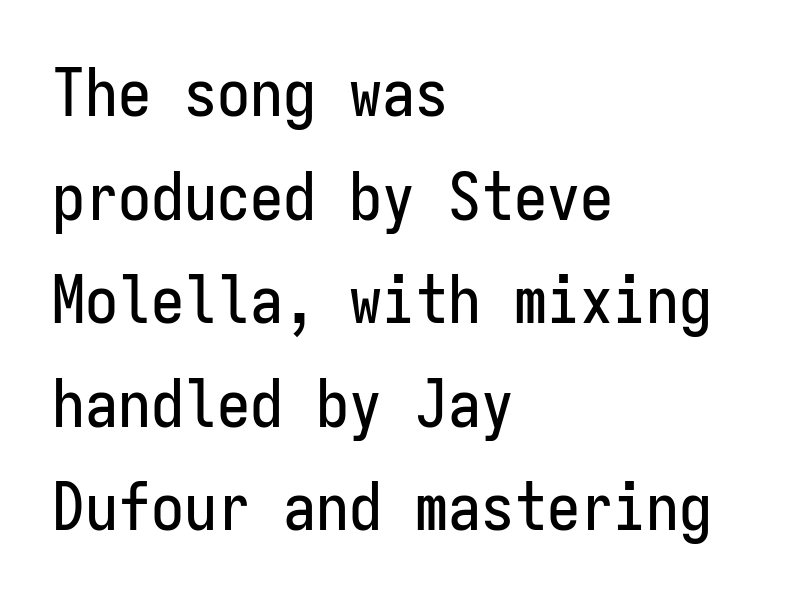
The image shows 66 px condensed sans-serif type, upright, monospaced; set left-aligned, normal line spacing (1.57x), normal letter spacing, not underlined; low stroke contrast and a medium x-height.
